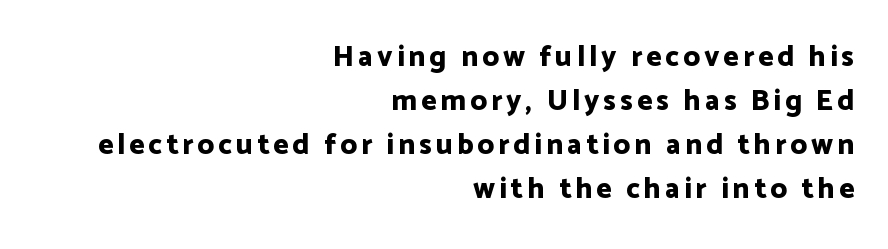
{"serif": "no", "italic": "no", "bold": "yes", "weight": "bold", "width": "normal", "stroke_contrast": "low", "x_height": "medium", "monospaced": "no", "underline": "no", "align": "right", "line_spacing": "normal", "line_spacing_ratio": 1.52, "glyph_px": 29}
